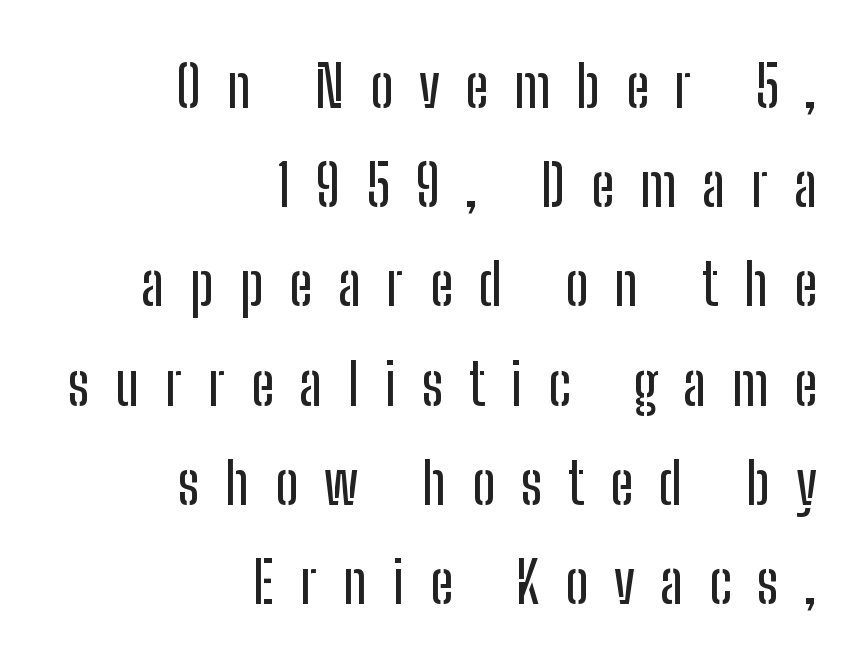
The letters advance in unequal steps, a hallmark of proportional type. Words appear elongated and porous because spacing is wide. A typesetter would label this face a sans. Casual observation: everything's shoved over to the right. No italicization has been applied; the sample stays upright. The baseline area is clear.
